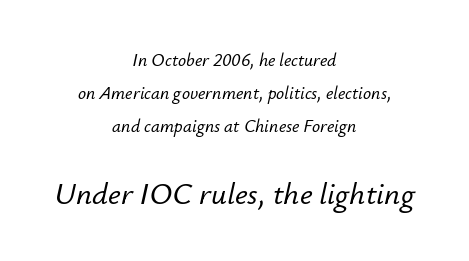
{"italic": "yes", "lean": "right", "slant_degrees": 12, "width": "normal", "stroke_contrast": "low", "x_height": "small", "monospaced": "no", "underline": "no", "align": "center", "line_spacing_ratio": 1.84, "letter_spacing": "normal", "letter_spacing_em": 0.0, "larger_block": "second", "size_ratio": 1.72, "glyph_px": 31}
